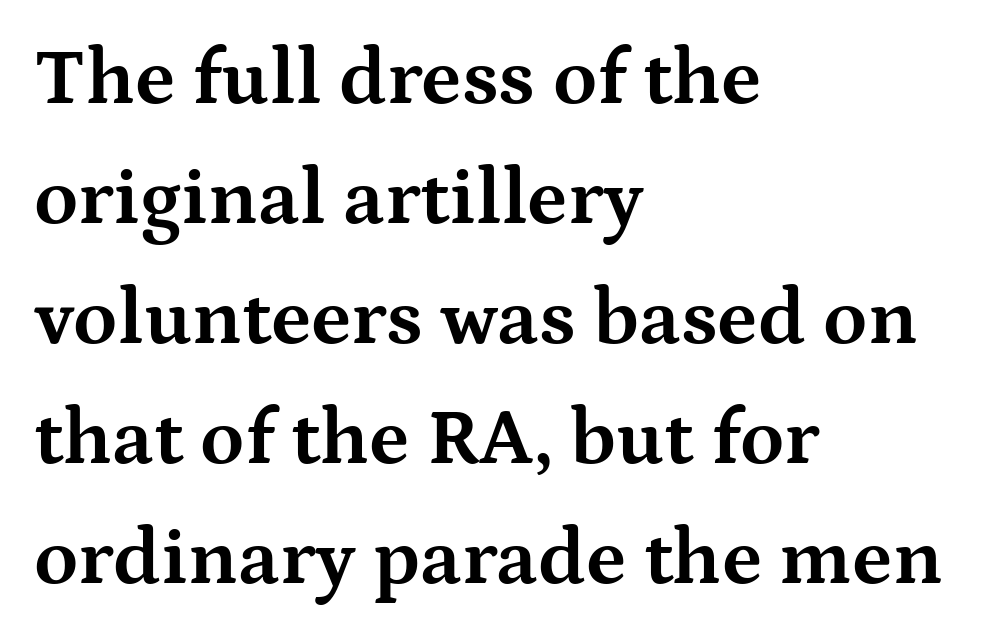
The zone under the glyphs is completely vacant. Italic: no, the glyphs are upright roman. Every letter is thick-stroked: bold, no question. Spacing verdict: proportional, widths tailored to each character. Line starts are locked; line ends wander.
